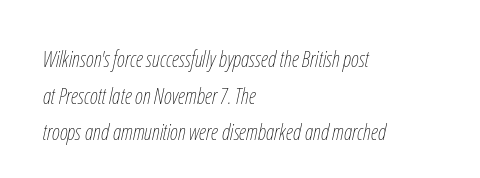
The image shows 22 px text type, italic (leaning right); set left-aligned, normal line spacing (1.66x), normal letter spacing, not underlined.
